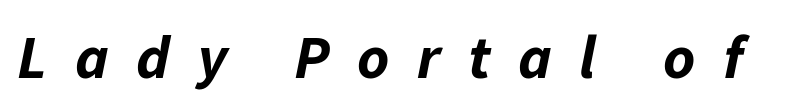
The image shows 61 px bold type, italic (leaning right); set unusually wide letter spacing (+0.45 em), not underlined; low stroke contrast and a medium x-height.
